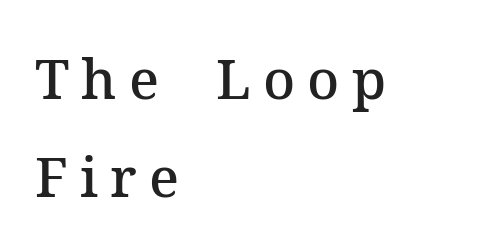
{"serif": "yes", "italic": "no", "bold": "semi", "weight": "semibold", "width": "normal", "stroke_contrast": "medium", "x_height": "medium", "monospaced": "no", "underline": "no", "align": "left", "line_spacing_ratio": 1.78, "letter_spacing": "wide", "letter_spacing_em": 0.22, "glyph_px": 55}
